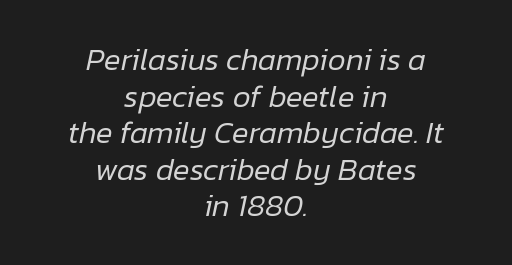
The image shows 31 px regular-weight type, italic (leaning right); set centered, line spacing 1.18x, normal letter spacing, not underlined; low stroke contrast and a medium x-height.
